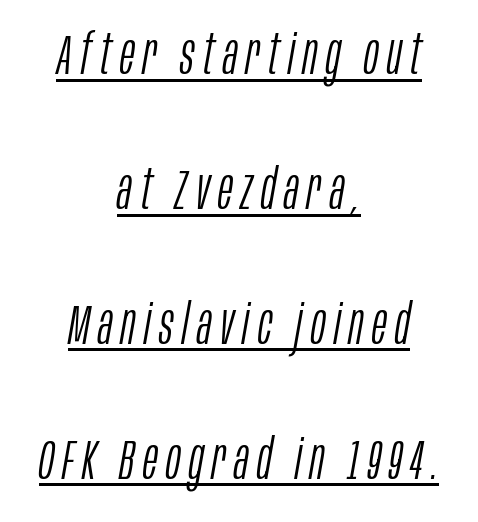
The designer dialed line spacing up above the default. Notice how a bar underscores the lettering throughout. Centered paragraph, ragged on both sides. Stroke mass is kept to a normal reading level or below.
